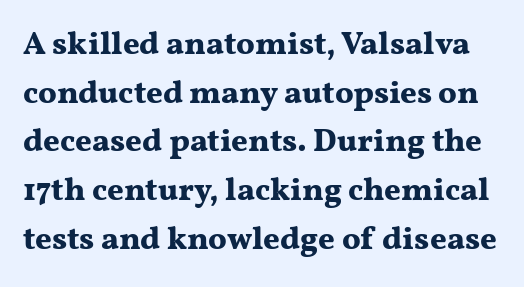
{"serif": "yes", "italic": "no", "bold": "yes", "weight": "bold", "width": "wide", "stroke_contrast": "medium", "x_height": "medium", "monospaced": "no", "underline": "no", "line_spacing": "normal", "line_spacing_ratio": 1.52, "letter_spacing": "normal", "letter_spacing_em": 0.0, "glyph_px": 32}
